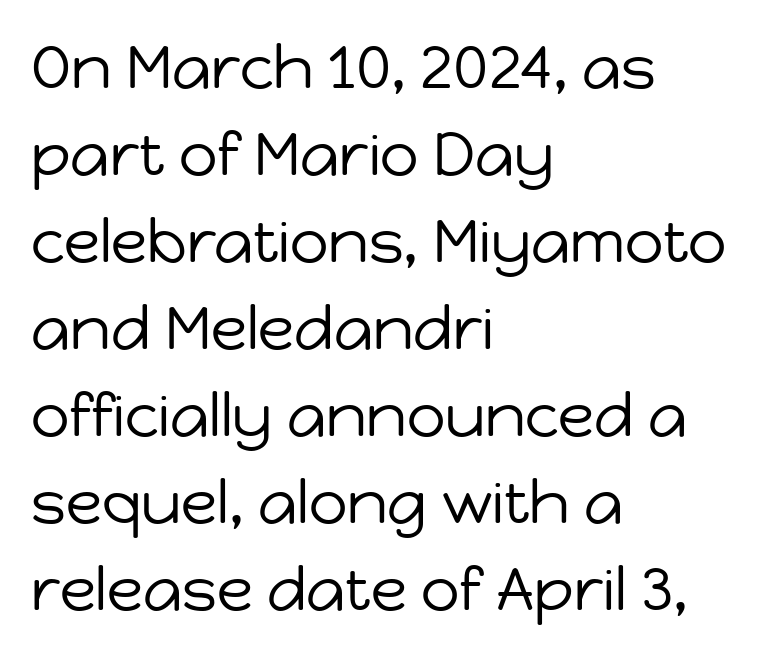
The image shows 60 px regular-weight sans-serif type, upright; set left-aligned, normal line spacing (1.45x), normal letter spacing, not underlined; low stroke contrast and a medium x-height.
